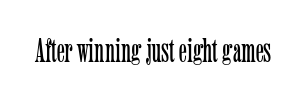
Q: Is the text bold? A: No.
Q: Is the text italic (slanted)? A: No, it is upright.
Q: Is the typeface a serif or a sans-serif typeface? A: Serif.
Q: Is the text underlined? A: No.
Q: Is the spacing between letters normal or unusually wide? A: Normal.
Q: Width (condensed, normal, or wide)? A: Condensed.
Q: Stroke contrast? A: Low.
Q: x-height? A: Medium.
Q: Monospaced? A: No.
